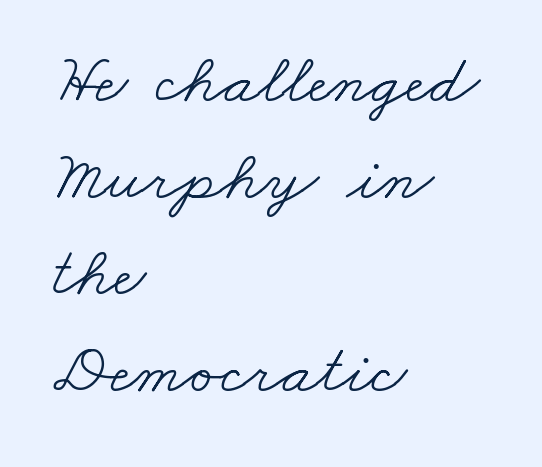
The image shows 70 px light, wide serif type; set left-aligned, normal line spacing (1.38x), normal letter spacing, not underlined; low stroke contrast and a small x-height.
